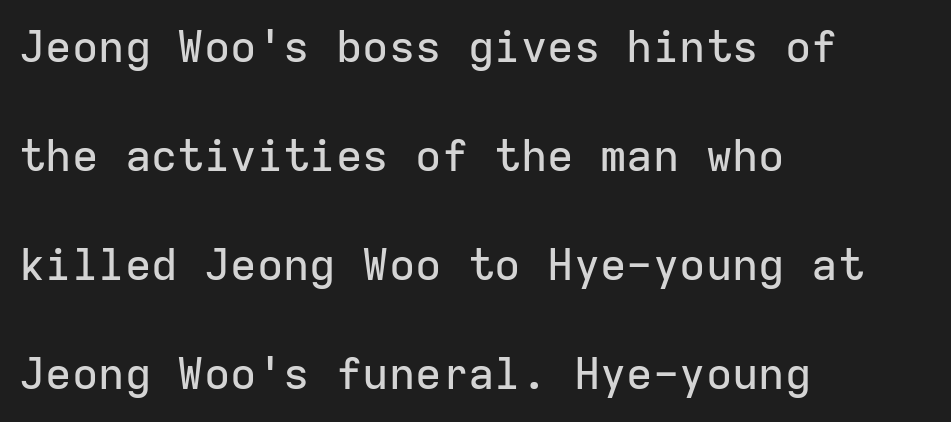
In terms of letterform style, serifs are entirely absent. Think of a typewriter: that constant character pitch is what you see here. Look at the tracking — it's just the regular setting, nothing added. Summary of vertical rhythm: relaxed, with wide interline spacing.
